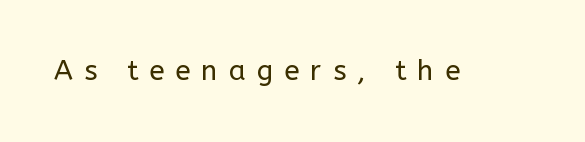
Q: Is the text bold? A: No.
Q: Is the text italic (slanted)? A: No, it is upright.
Q: Is the typeface a serif or a sans-serif typeface? A: Sans-serif.
Q: Is the text underlined? A: No.
Q: Is the spacing between letters normal or unusually wide? A: Unusually wide.
Q: Width (condensed, normal, or wide)? A: Normal.
Q: Stroke contrast? A: Low.
Q: x-height? A: Medium.
Q: Monospaced? A: No.
